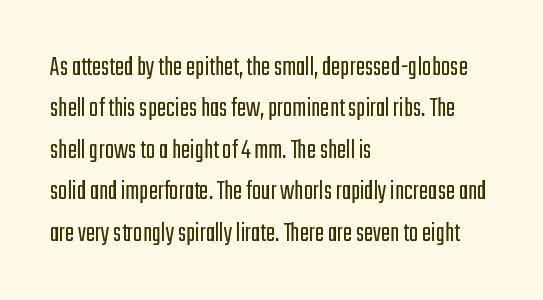
{"serif": "no", "italic": "no", "bold": "no", "weight": "light", "width": "condensed", "stroke_contrast": "low", "x_height": "medium", "monospaced": "no", "underline": "no", "align": "left", "line_spacing": "normal", "line_spacing_ratio": 1.48, "letter_spacing": "normal", "letter_spacing_em": 0.0, "glyph_px": 28}
